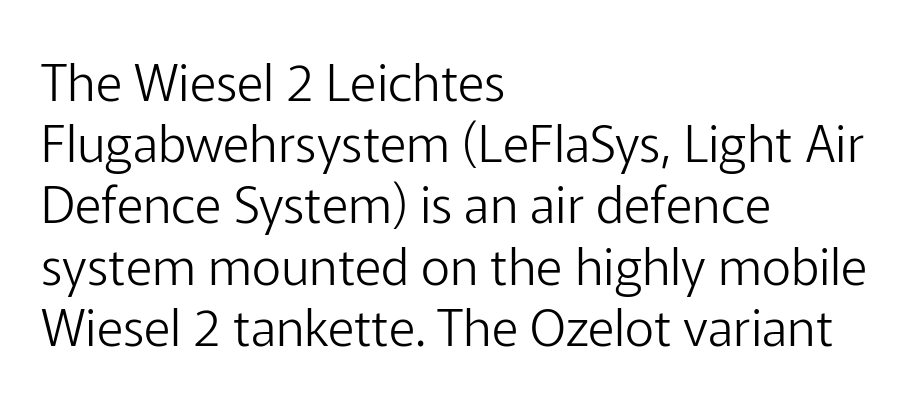
The face used here is proportionally spaced, like ordinary book or web type. You could call the tracking neutral — neither tight nor loose. This rendering uses left alignment, leaving the right contour irregular. Rule under the text: the space is simply empty. The font family rendered here belongs to the sans-serif group. Weight class: somewhere from thin through regular.
